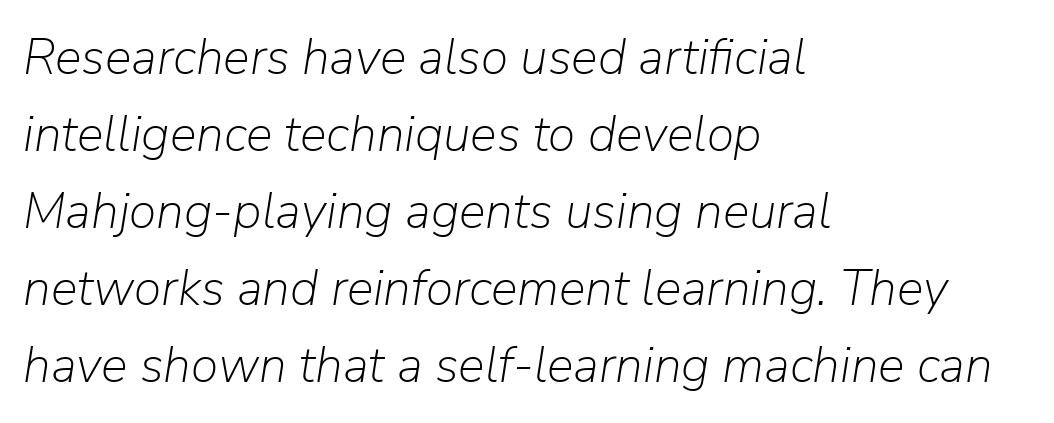
Q: Is the text bold? A: No.
Q: Is the text italic (slanted)? A: Yes, it leans right by about 9 degrees.
Q: Is the text underlined? A: No.
Q: How is the paragraph aligned? A: Left-aligned.
Q: Is the spacing between letters normal or unusually wide? A: Normal.
Q: Is the spacing between lines tight, normal or loose? A: Normal.
Q: Width (condensed, normal, or wide)? A: Normal.
Q: Stroke contrast? A: Low.
Q: x-height? A: Medium.
Q: Monospaced? A: No.
